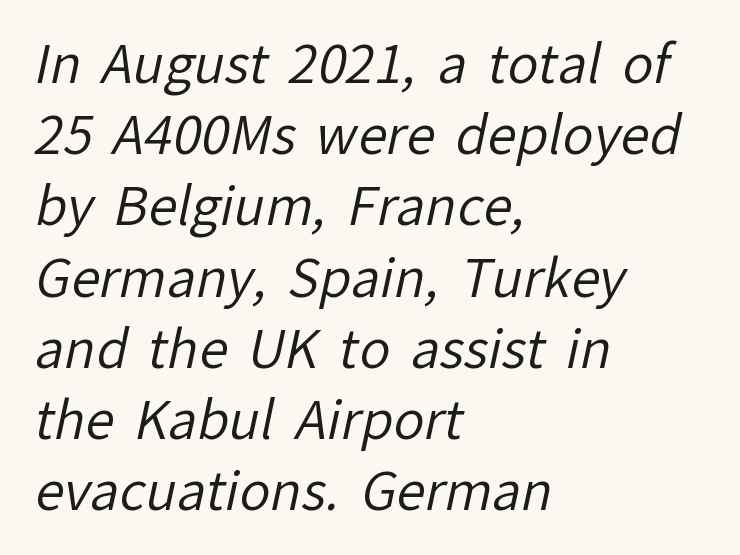
Q: Is the text bold? A: No.
Q: Is the typeface a serif or a sans-serif typeface? A: Sans-serif.
Q: Is the text underlined? A: No.
Q: How is the paragraph aligned? A: Left-aligned.
Q: Is the spacing between letters normal or unusually wide? A: Normal.
Q: Is the spacing between lines tight, normal or loose? A: Normal.
Q: Width (condensed, normal, or wide)? A: Normal.
Q: Stroke contrast? A: Low.
Q: x-height? A: Medium.
Q: Monospaced? A: No.
